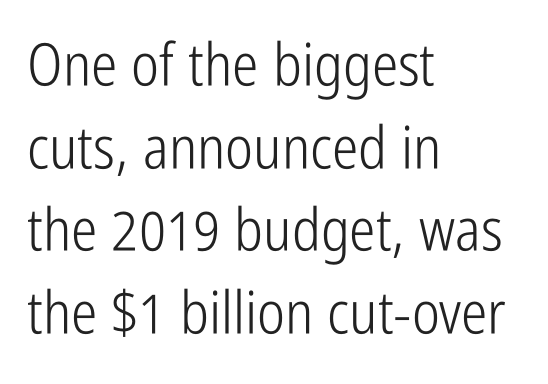
Q: Is the text bold? A: No.
Q: Is the text italic (slanted)? A: No, it is upright.
Q: Is the typeface a serif or a sans-serif typeface? A: Sans-serif.
Q: Is the text underlined? A: No.
Q: How is the paragraph aligned? A: Left-aligned.
Q: Is the spacing between letters normal or unusually wide? A: Normal.
Q: Is the spacing between lines tight, normal or loose? A: Normal.
Q: Width (condensed, normal, or wide)? A: Condensed.
Q: Stroke contrast? A: Low.
Q: x-height? A: Medium.
Q: Monospaced? A: No.
